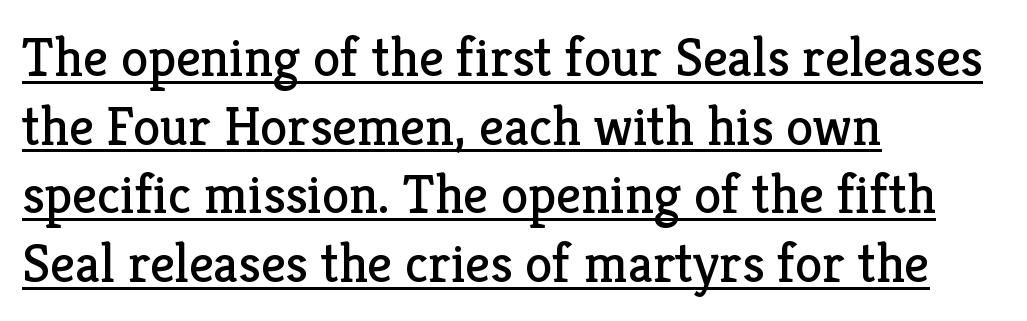
The image shows 55 px regular-weight serif type, upright; set left-aligned, normal line spacing (1.25x), normal letter spacing, underlined; low stroke contrast and a medium x-height.
